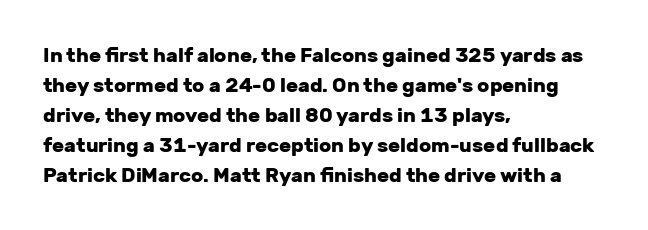
The image shows 20 px bold type, upright; set left-aligned, normal line spacing (1.5x), normal letter spacing, not underlined.
